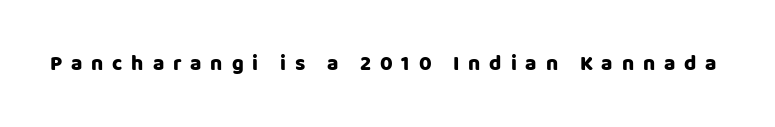
Q: Is the text italic (slanted)? A: No, it is upright.
Q: Is the text underlined? A: No.
Q: Is the spacing between letters normal or unusually wide? A: Unusually wide.
